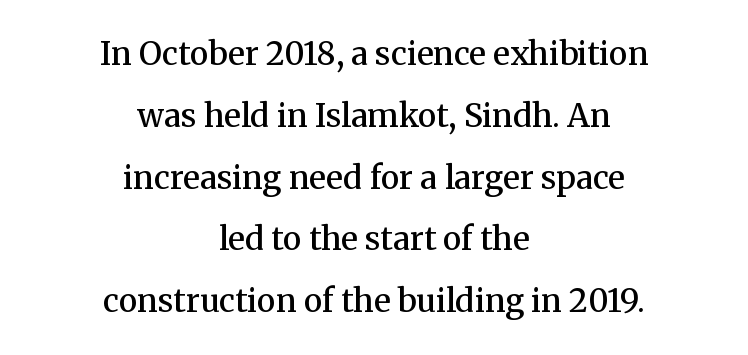
{"serif": "yes", "italic": "no", "bold": "semi", "weight": "semibold", "width": "normal", "stroke_contrast": "medium", "x_height": "medium", "monospaced": "no", "underline": "no", "align": "center", "line_spacing": "loose", "line_spacing_ratio": 1.93, "letter_spacing": "normal", "letter_spacing_em": 0.0, "glyph_px": 32}
